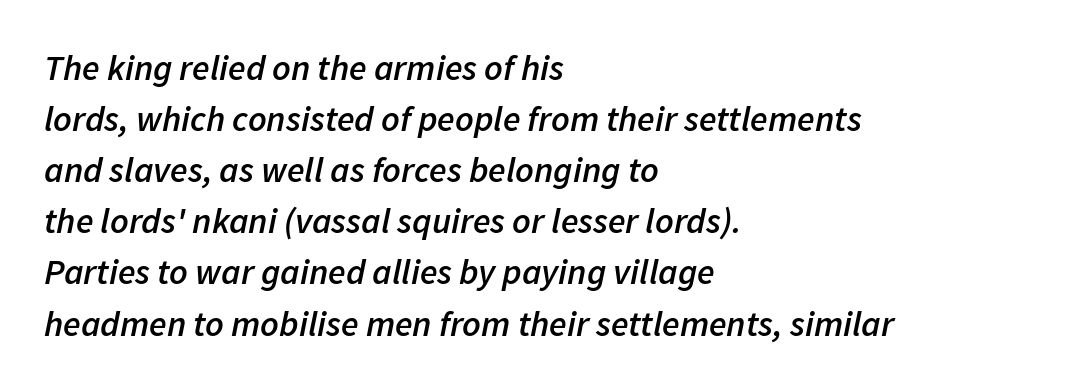
Q: Is the text bold? A: Semi-bold.
Q: Is the text italic (slanted)? A: Yes, it leans right by about 11 degrees.
Q: Is the text underlined? A: No.
Q: How is the paragraph aligned? A: Left-aligned.
Q: Is the spacing between letters normal or unusually wide? A: Normal.
Q: Is the spacing between lines tight, normal or loose? A: Normal.
Q: Width (condensed, normal, or wide)? A: Normal.
Q: Stroke contrast? A: Low.
Q: x-height? A: Medium.
Q: Monospaced? A: No.
